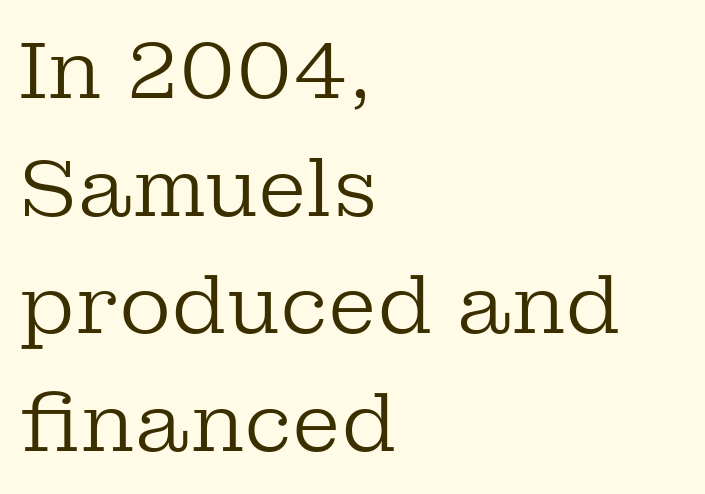
The image shows 80 px regular-weight serif type, upright; set left-aligned, normal line spacing (1.47x), normal letter spacing, not underlined; low stroke contrast and a medium x-height.
